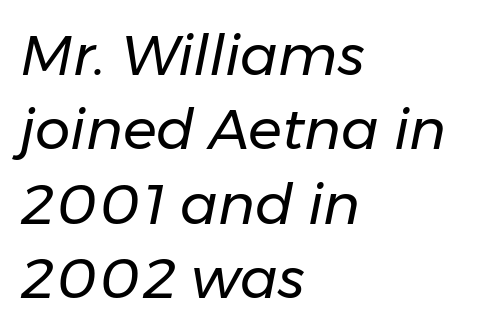
Q: Is the text bold? A: No.
Q: Is the text italic (slanted)? A: Yes, it leans right by about 11 degrees.
Q: Is the text underlined? A: No.
Q: How is the paragraph aligned? A: Left-aligned.
Q: Is the spacing between letters normal or unusually wide? A: Normal.
Q: Is the spacing between lines tight, normal or loose? A: Normal.
Q: Width (condensed, normal, or wide)? A: Normal.
Q: Stroke contrast? A: Low.
Q: x-height? A: Medium.
Q: Monospaced? A: No.
